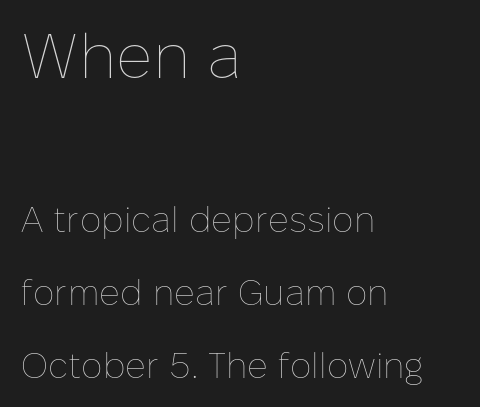
The image shows 63 px thin type, upright; set left-aligned, loose line spacing (2.03x), normal letter spacing, not underlined; the first (top) block is 1.75x larger; low stroke contrast and a medium x-height.
